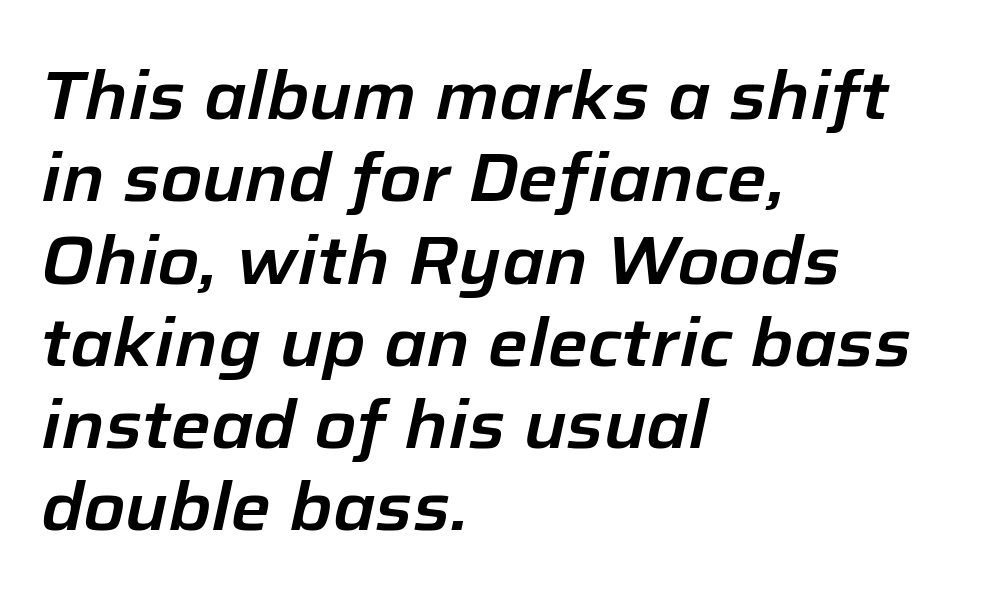
{"italic": "yes", "lean": "right", "slant_degrees": 12, "width": "normal", "stroke_contrast": "low", "x_height": "medium", "monospaced": "no", "underline": "no", "align": "left", "line_spacing_ratio": 1.21, "letter_spacing": "normal", "letter_spacing_em": 0.0, "glyph_px": 68}
